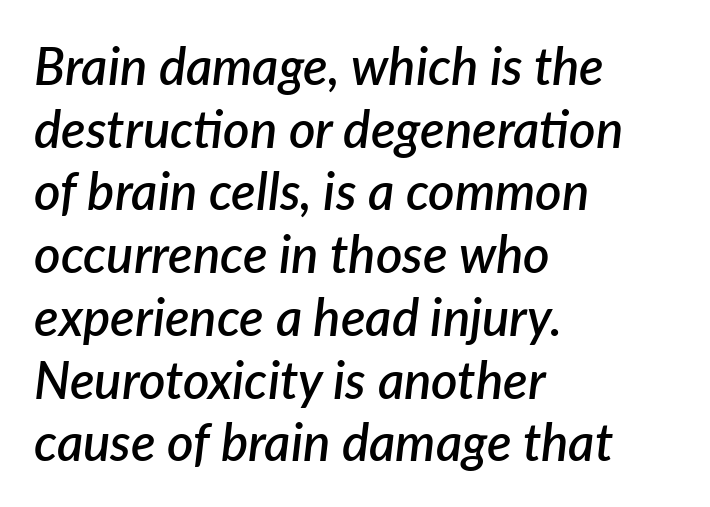
Nothing unusual about the tracking: characters are spaced as the font intends. Layout note: lines flush left. Letters rest on an invisible, unmarked baseline. Set as a demibold, roughly 600 on the weight scale. Every character sits at an angle, as italics do.
